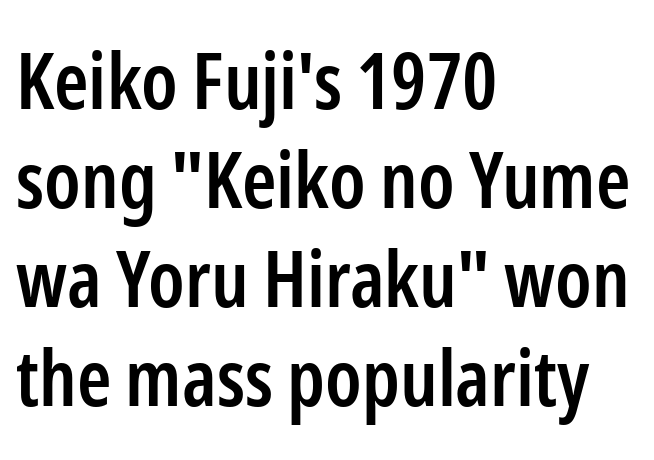
The image shows 78 px semibold, condensed sans-serif type, upright; set left-aligned, normal line spacing (1.27x), normal letter spacing, not underlined; low stroke contrast and a medium x-height.
